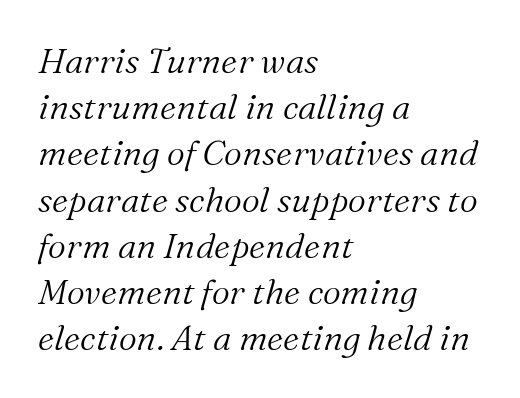
Q: Is the text bold? A: No.
Q: Is the text italic (slanted)? A: Yes, it leans right by about 16 degrees.
Q: Is the typeface a serif or a sans-serif typeface? A: Serif.
Q: Is the text underlined? A: No.
Q: How is the paragraph aligned? A: Left-aligned.
Q: Is the spacing between letters normal or unusually wide? A: Normal.
Q: Is the spacing between lines tight, normal or loose? A: Normal.
Q: Width (condensed, normal, or wide)? A: Normal.
Q: Stroke contrast? A: Medium.
Q: x-height? A: Medium.
Q: Monospaced? A: No.
